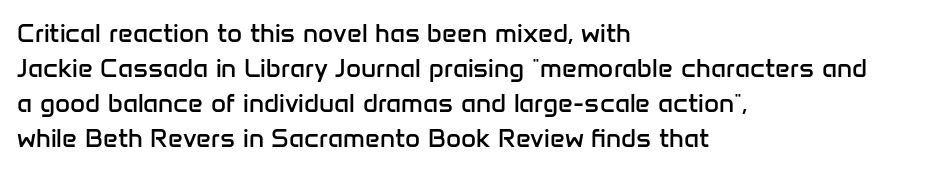
{"italic": "no", "bold": "no", "underline": "no", "align": "left", "line_spacing": "normal", "line_spacing_ratio": 1.34, "letter_spacing": "normal", "letter_spacing_em": 0.0, "glyph_px": 26}
